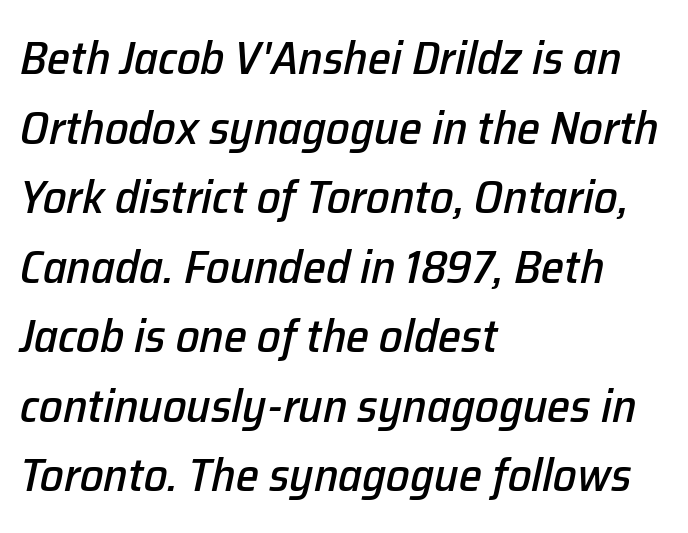
{"italic": "yes", "lean": "right", "slant_degrees": 12, "width": "normal", "stroke_contrast": "low", "x_height": "medium", "monospaced": "no", "underline": "no", "align": "left", "line_spacing": "normal", "line_spacing_ratio": 1.48, "letter_spacing": "normal", "letter_spacing_em": 0.0, "glyph_px": 47}
